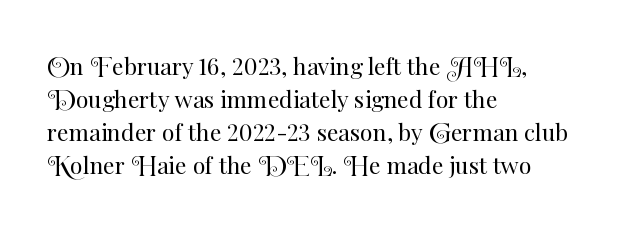
The image shows 23 px text type, upright; set left-aligned, normal line spacing (1.43x), normal letter spacing, not underlined.
